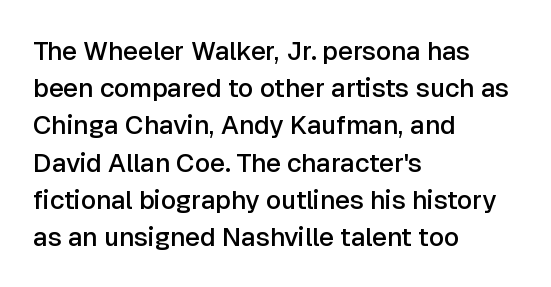
The strokes are fattened partway — semibold, not bold. The rendering uses a moderate line-height, typical for paragraphs. This sample uses plain, unmodified letter spacing. Any mark beneath the type? The region is blank.
